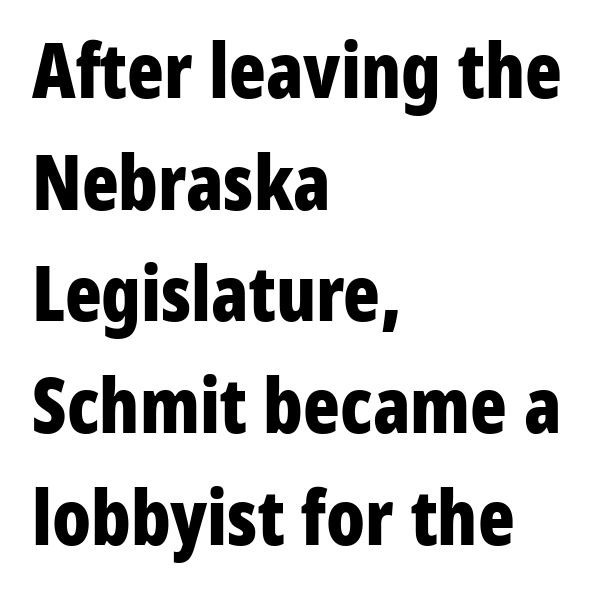
{"serif": "no", "italic": "no", "bold": "yes", "weight": "bold", "width": "condensed", "stroke_contrast": "low", "x_height": "medium", "monospaced": "no", "underline": "no", "align": "left", "line_spacing": "normal", "line_spacing_ratio": 1.47, "letter_spacing": "normal", "letter_spacing_em": 0.0, "glyph_px": 76}
